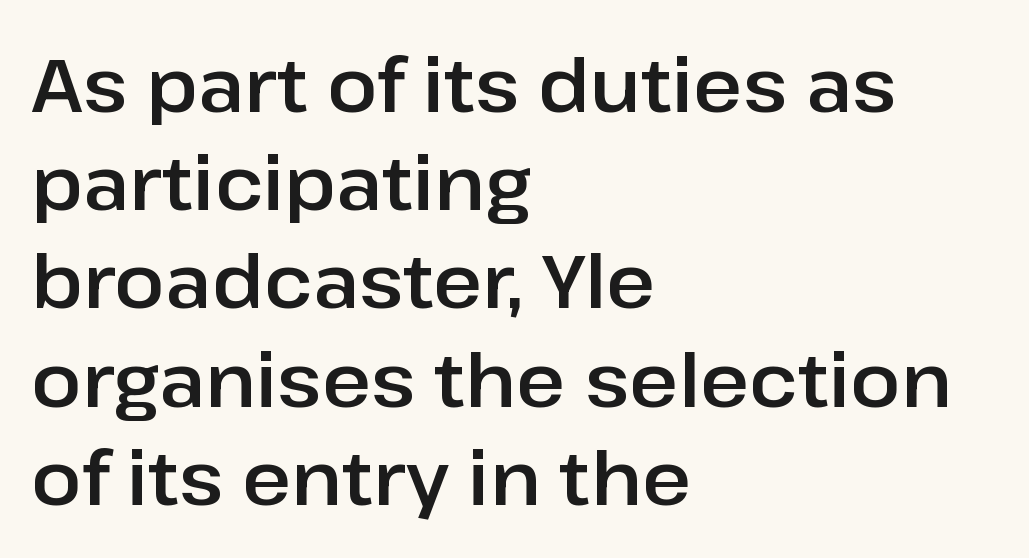
The image shows 75 px sans-serif type, upright; set left-aligned, normal line spacing (1.31x), normal letter spacing, not underlined; low stroke contrast and a medium x-height.
